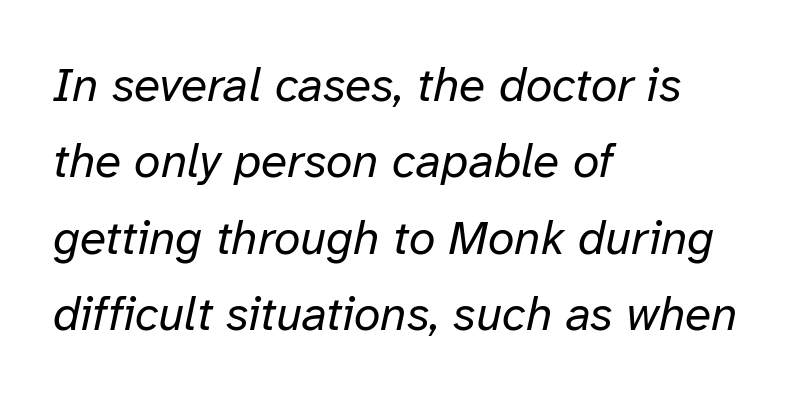
The image shows 48 px regular-weight type, italic (leaning right); set left-aligned, normal line spacing (1.59x), normal letter spacing, not underlined; low stroke contrast and a medium x-height.
